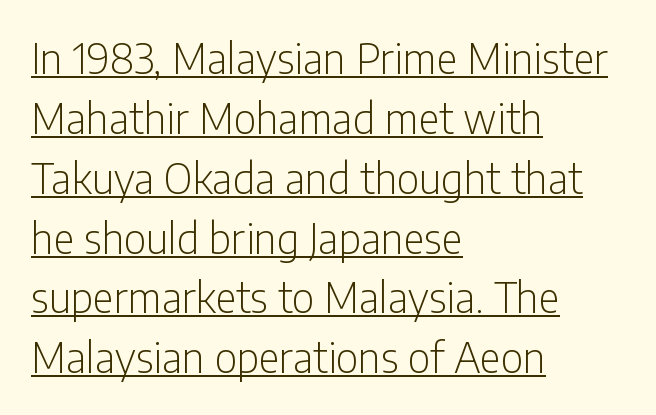
{"serif": "no", "italic": "no", "bold": "no", "weight": "light", "width": "condensed", "stroke_contrast": "low", "x_height": "medium", "monospaced": "no", "underline": "yes", "align": "left", "line_spacing": "normal", "line_spacing_ratio": 1.46, "letter_spacing": "normal", "letter_spacing_em": 0.0, "glyph_px": 41}
